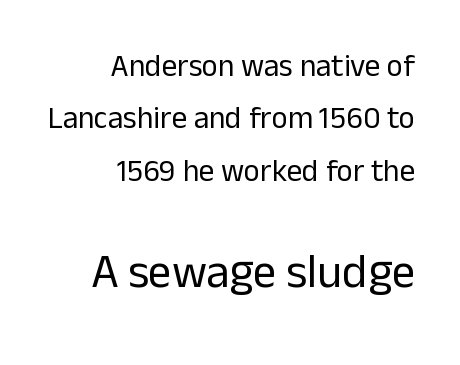
The image shows 47 px regular-weight sans-serif type, upright; set right-aligned, normal line spacing (1.69x), normal letter spacing, not underlined; the second (bottom) block is 1.52x larger; low stroke contrast and a medium x-height.
